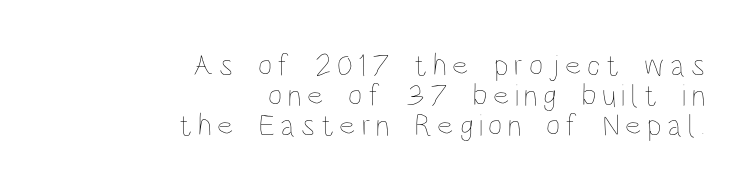
{"italic": "no", "bold": "no", "weight": "thin", "width": "condensed", "stroke_contrast": "low", "x_height": "large", "monospaced": "no", "underline": "no", "align": "right", "line_spacing": "tight", "line_spacing_ratio": 0.96, "glyph_px": 31}
